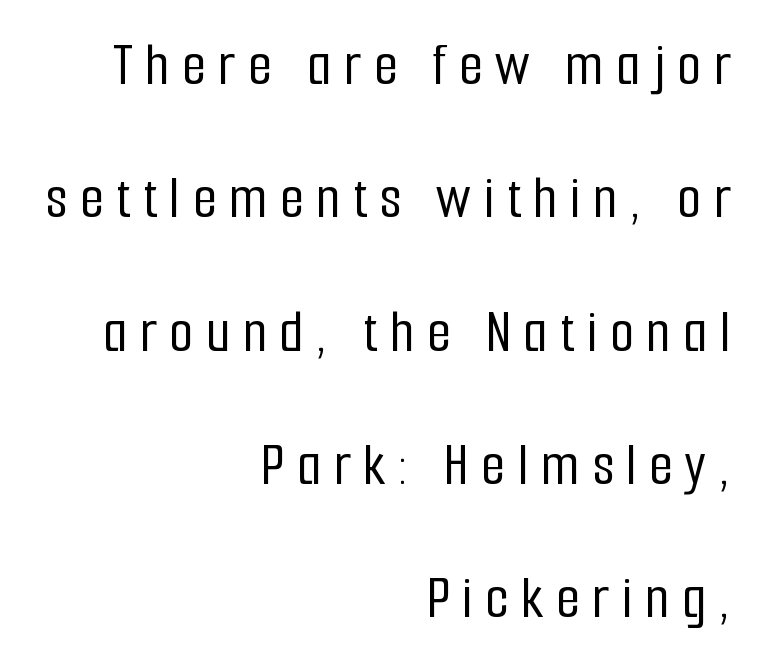
{"serif": "no", "italic": "no", "width": "condensed", "stroke_contrast": "low", "x_height": "medium", "monospaced": "no", "underline": "no", "align": "right", "line_spacing": "loose", "line_spacing_ratio": 2.15, "letter_spacing": "wide", "letter_spacing_em": 0.2, "glyph_px": 62}
